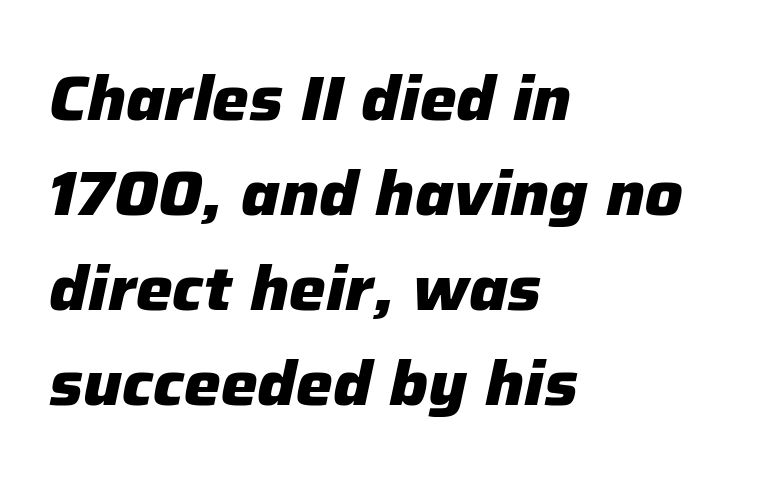
The image shows 62 px heavy type, italic (leaning right); set left-aligned, normal line spacing (1.53x), normal letter spacing, not underlined; low stroke contrast and a medium x-height.
